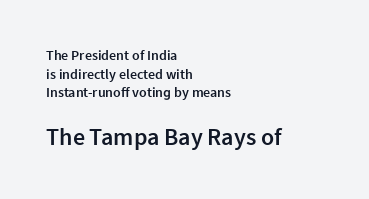
{"italic": "no", "bold": "semi", "underline": "no", "align": "left", "line_spacing": "normal", "line_spacing_ratio": 1.33, "letter_spacing": "normal", "letter_spacing_em": 0.0, "larger_block": "second", "size_ratio": 1.71, "glyph_px": 24}
